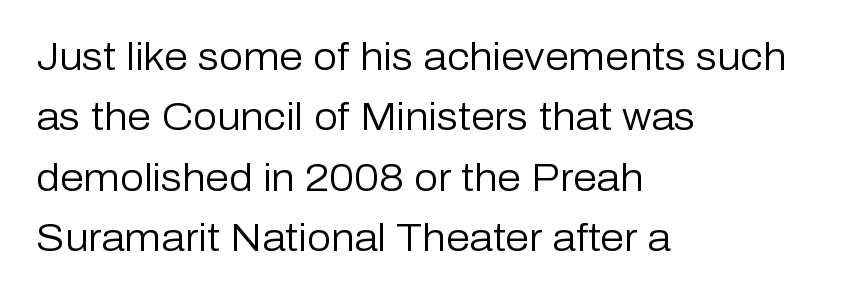
A typesetter would call this proportional, since set widths differ per character. Serif or sans? Sans — the stroke terminals are bare. Visually the block forms a straight wall on the left and a jagged coastline on the right. Honestly, there is no underline to notice here at all. The specimen reads as upright at a glance.
